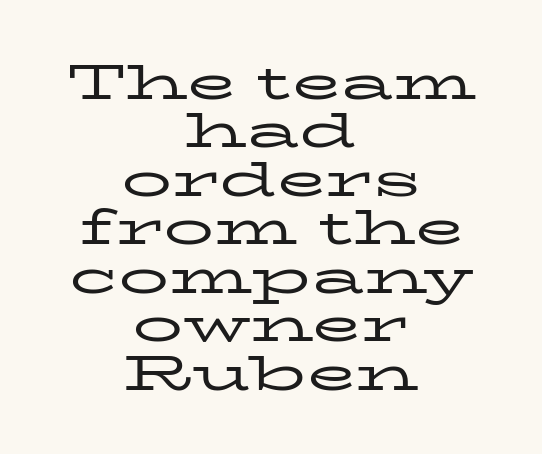
Q: Is the text bold? A: No.
Q: Is the text italic (slanted)? A: No, it is upright.
Q: Is the typeface a serif or a sans-serif typeface? A: Serif.
Q: Is the text underlined? A: No.
Q: How is the paragraph aligned? A: Centered.
Q: Is the spacing between letters normal or unusually wide? A: Normal.
Q: Is the spacing between lines tight, normal or loose? A: Tight.
Q: Width (condensed, normal, or wide)? A: Wide.
Q: Stroke contrast? A: Low.
Q: x-height? A: Medium.
Q: Monospaced? A: No.
